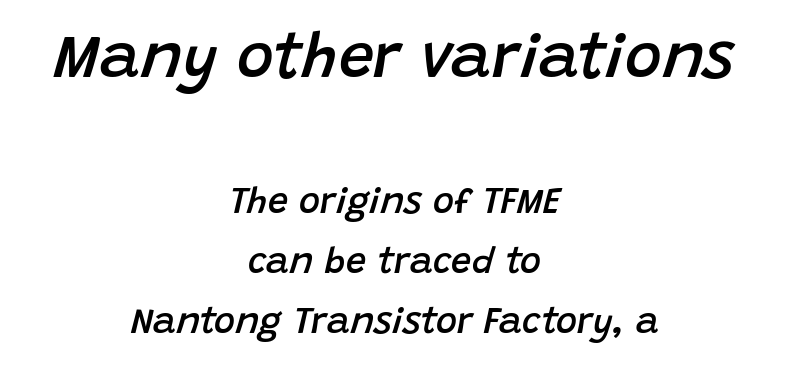
{"italic": "yes", "lean": "right", "slant_degrees": 15, "bold": "semi", "weight": "semibold", "width": "normal", "stroke_contrast": "low", "x_height": "large", "monospaced": "no", "underline": "no", "align": "center", "line_spacing": "normal", "line_spacing_ratio": 1.67, "letter_spacing": "normal", "letter_spacing_em": 0.0, "larger_block": "first", "size_ratio": 1.75, "glyph_px": 63}
